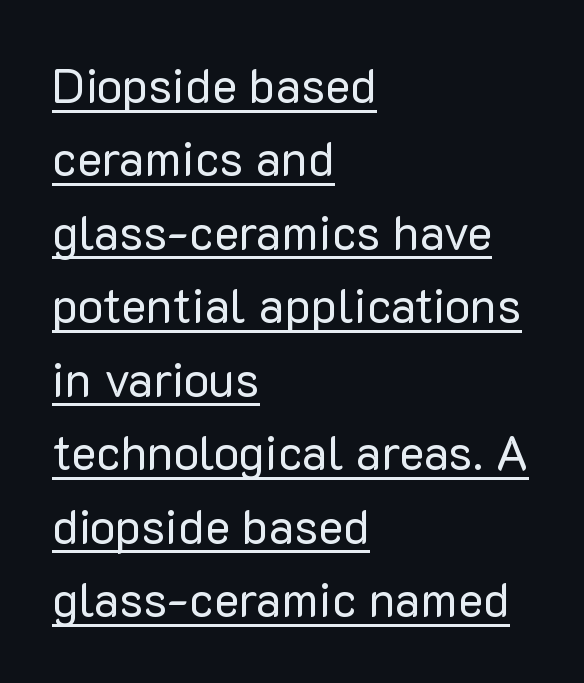
The image shows 48 px regular-weight sans-serif type, upright; set left-aligned, normal line spacing (1.53x), normal letter spacing, underlined; low stroke contrast and a medium x-height.
